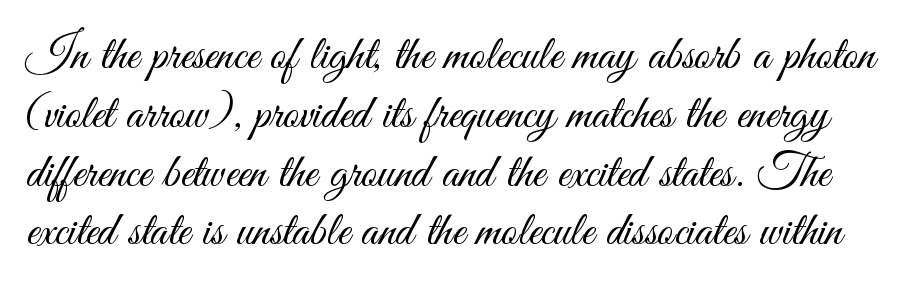
{"serif": "no", "bold": "no", "weight": "light", "width": "condensed", "stroke_contrast": "medium", "x_height": "small", "monospaced": "no", "underline": "no", "line_spacing_ratio": 1.2, "letter_spacing": "normal", "letter_spacing_em": 0.0, "glyph_px": 49}
